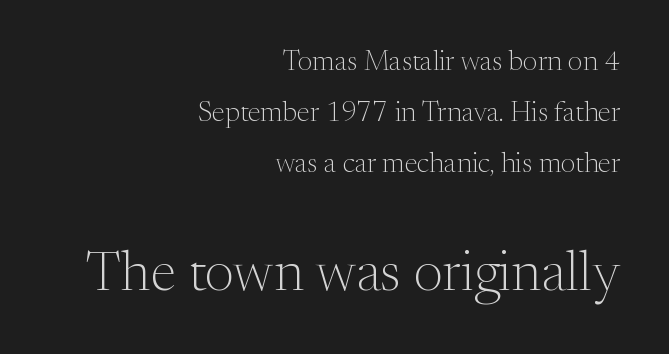
The image shows 56 px light serif type, upright; set right-aligned, line spacing 1.83x, normal letter spacing, not underlined; the second (bottom) block is 2.0x larger; medium stroke contrast and a medium x-height.
